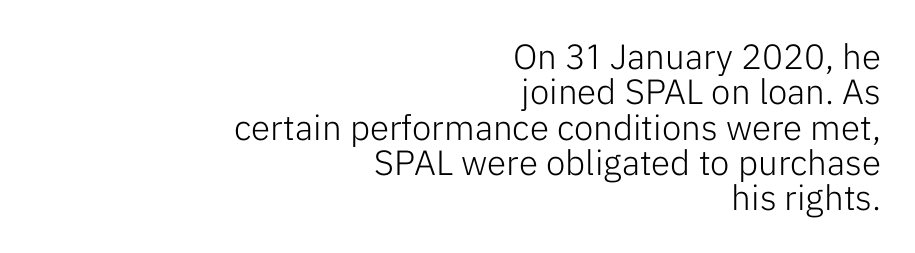
The image shows 35 px light sans-serif type, upright; set right-aligned, tight line spacing (1.01x), normal letter spacing, not underlined; low stroke contrast and a medium x-height.
